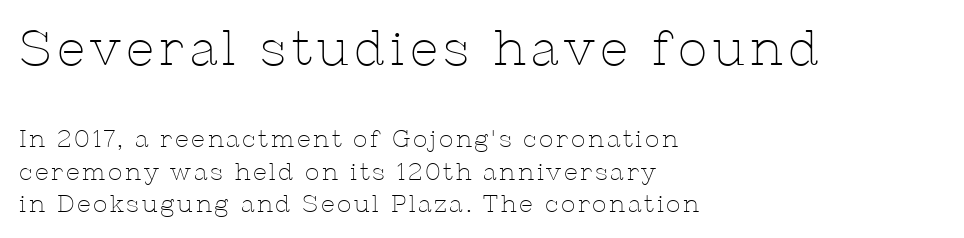
{"serif": "yes", "italic": "no", "bold": "no", "weight": "thin", "width": "normal", "stroke_contrast": "low", "x_height": "medium", "monospaced": "no", "underline": "no", "align": "left", "line_spacing": "normal", "line_spacing_ratio": 1.35, "larger_block": "first", "size_ratio": 2.04, "glyph_px": 49}
